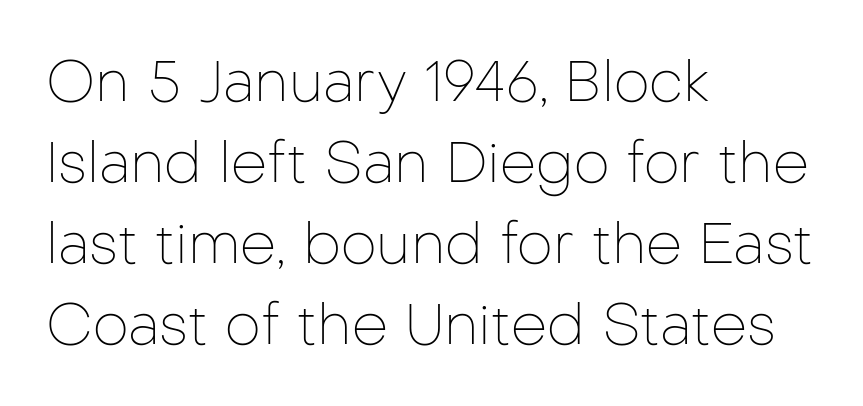
Q: Is the text bold? A: No.
Q: Is the text italic (slanted)? A: No, it is upright.
Q: Is the typeface a serif or a sans-serif typeface? A: Sans-serif.
Q: Is the text underlined? A: No.
Q: How is the paragraph aligned? A: Left-aligned.
Q: Is the spacing between letters normal or unusually wide? A: Normal.
Q: Is the spacing between lines tight, normal or loose? A: Normal.
Q: Width (condensed, normal, or wide)? A: Normal.
Q: Stroke contrast? A: Low.
Q: x-height? A: Medium.
Q: Monospaced? A: No.
